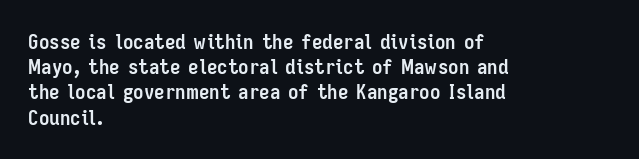
The image shows 21 px bold type, upright; set left-aligned, line spacing 1.2x, normal letter spacing, not underlined.
